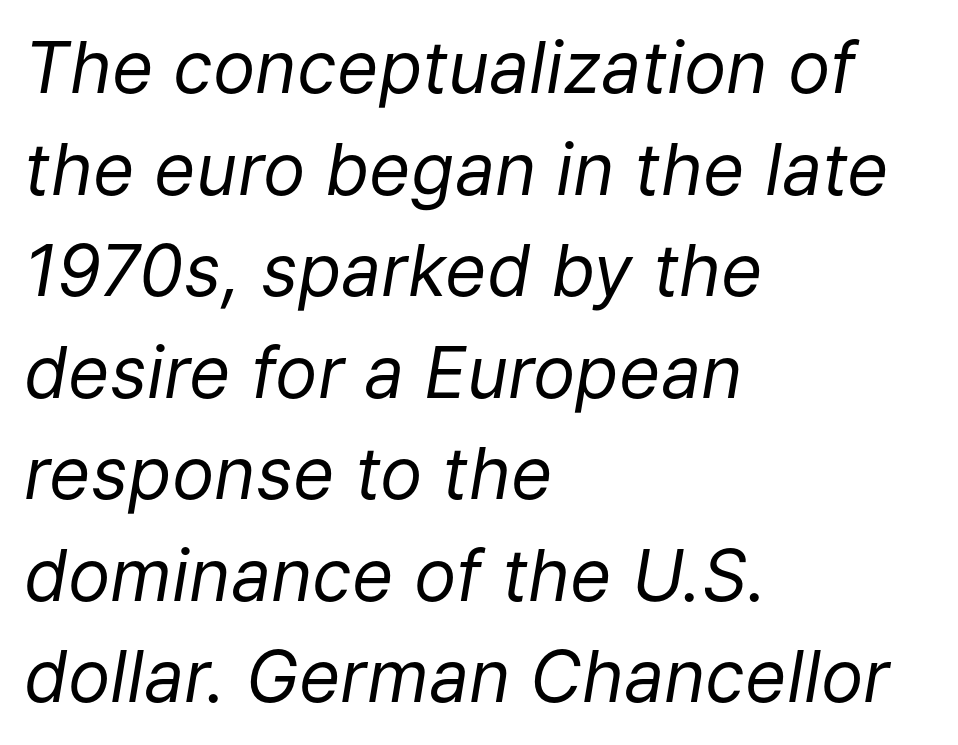
If you drew a ruler down the left edge, every line would touch it. Rendered with sloped, italic letterforms. The letterforms sit at book weight or below. The foot of each line stays bare and open.
